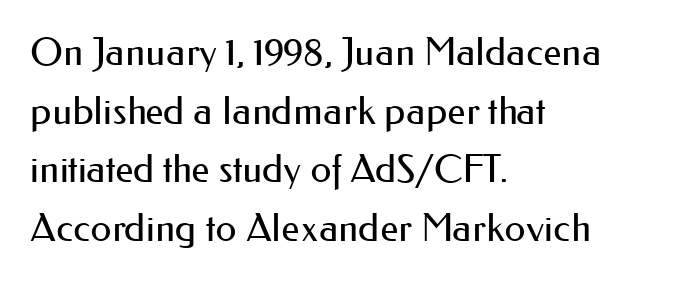
{"serif": "no", "italic": "no", "bold": "no", "weight": "regular", "width": "normal", "stroke_contrast": "medium", "x_height": "small", "monospaced": "no", "underline": "no", "align": "left", "line_spacing": "normal", "line_spacing_ratio": 1.54, "letter_spacing": "normal", "letter_spacing_em": 0.0, "glyph_px": 38}
